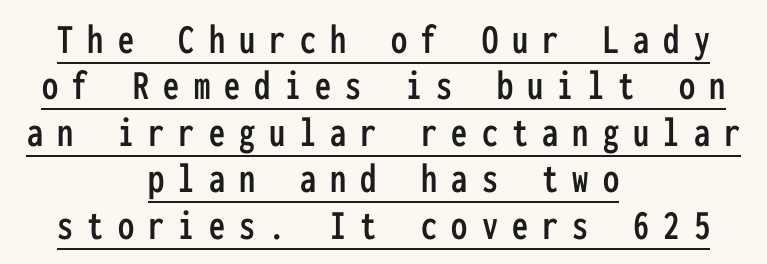
Fixed-width glyphs throughout — classic coding-font behaviour. Which margin do the lines hug? Neither — every line sits in the middle. No italicization has been applied; the sample stays upright. Does the type have serifs? No, each stem ends abruptly.
